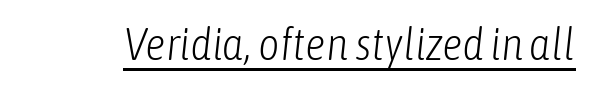
Q: Is the text bold? A: No.
Q: Is the text italic (slanted)? A: Yes, it leans right by about 6 degrees.
Q: Is the text underlined? A: Yes.
Q: Is the spacing between letters normal or unusually wide? A: Normal.
Q: Width (condensed, normal, or wide)? A: Condensed.
Q: Stroke contrast? A: Low.
Q: x-height? A: Medium.
Q: Monospaced? A: No.
